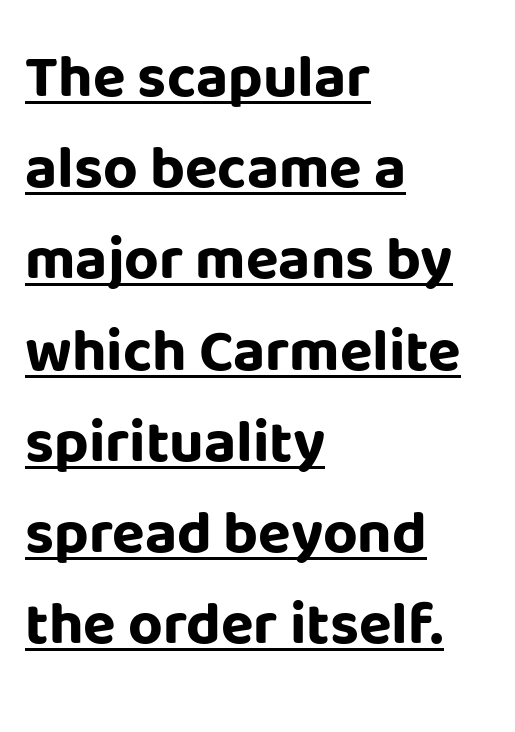
The image shows 60 px bold sans-serif type, upright; set left-aligned, normal line spacing (1.52x), normal letter spacing, underlined; low stroke contrast and a large x-height.
